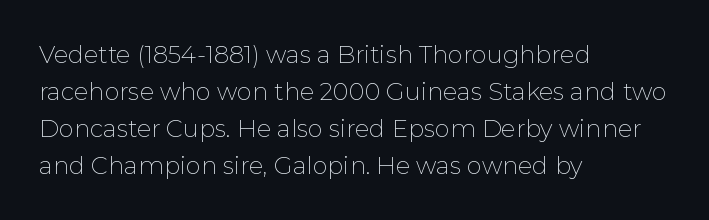
Vertical strokes here are truly vertical. Every row of glyphs begins at an identical x-position on the left. Between one letter and the next there's only the usual sliver of space. Only glyphs here, with clear space below each row.
